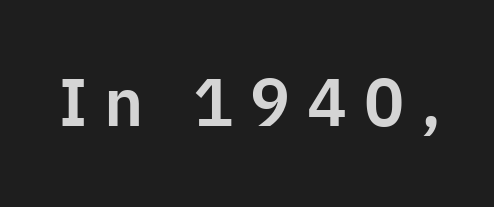
{"serif": "no", "italic": "no", "width": "normal", "stroke_contrast": "low", "x_height": "medium", "monospaced": "no", "underline": "no", "letter_spacing": "wide", "letter_spacing_em": 0.25, "glyph_px": 67}
